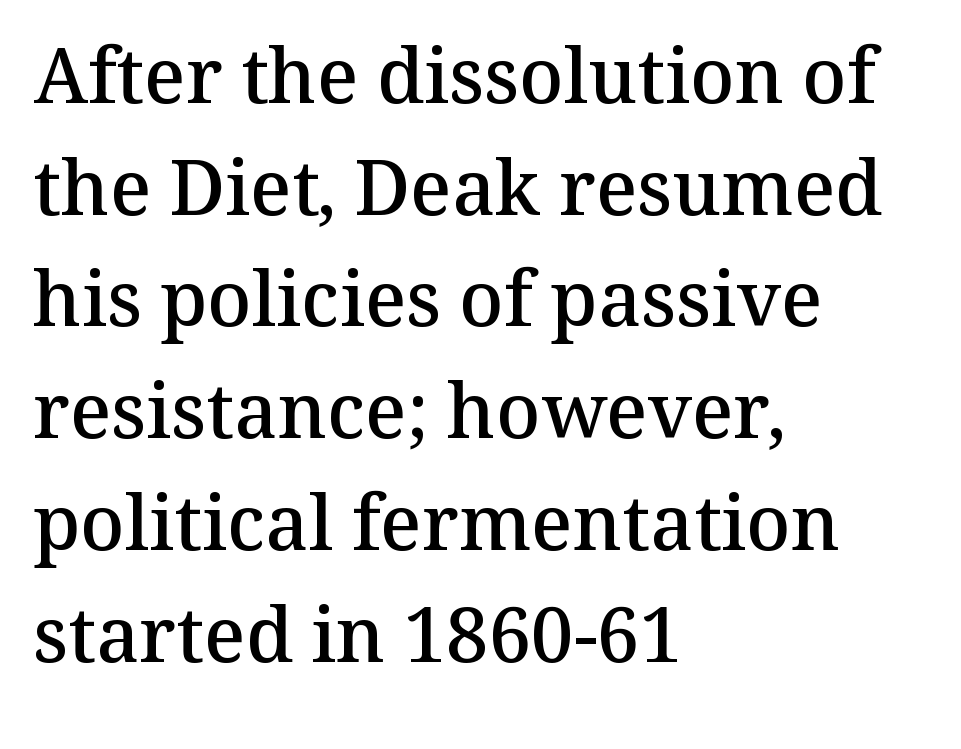
{"serif": "yes", "italic": "no", "bold": "semi", "weight": "semibold", "width": "normal", "stroke_contrast": "medium", "x_height": "medium", "monospaced": "no", "underline": "no", "align": "left", "line_spacing": "normal", "line_spacing_ratio": 1.47, "letter_spacing": "normal", "letter_spacing_em": 0.0, "glyph_px": 76}
